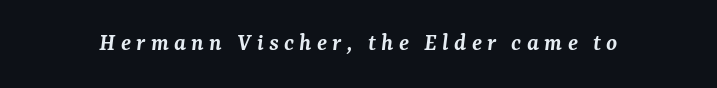
{"italic": "yes", "lean": "right", "slant_degrees": 7, "bold": "semi", "underline": "no", "letter_spacing": "wide", "letter_spacing_em": 0.21, "glyph_px": 25}
